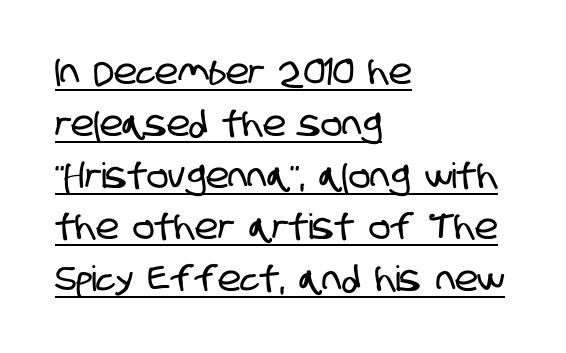
Q: Is the typeface a serif or a sans-serif typeface? A: Sans-serif.
Q: Is the text underlined? A: Yes.
Q: How is the paragraph aligned? A: Left-aligned.
Q: Is the spacing between letters normal or unusually wide? A: Normal.
Q: Is the spacing between lines tight, normal or loose? A: Normal.
Q: Width (condensed, normal, or wide)? A: Condensed.
Q: Stroke contrast? A: Low.
Q: x-height? A: Large.
Q: Monospaced? A: No.
